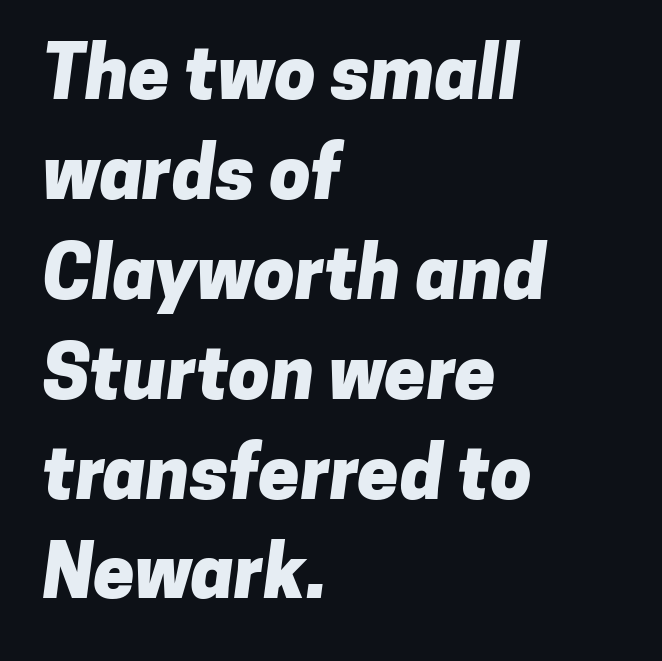
Q: Is the text bold? A: Yes.
Q: Is the typeface a serif or a sans-serif typeface? A: Sans-serif.
Q: Is the text underlined? A: No.
Q: How is the paragraph aligned? A: Left-aligned.
Q: Is the spacing between letters normal or unusually wide? A: Normal.
Q: Is the spacing between lines tight, normal or loose? A: Normal.
Q: Width (condensed, normal, or wide)? A: Normal.
Q: Stroke contrast? A: Low.
Q: x-height? A: Medium.
Q: Monospaced? A: No.
